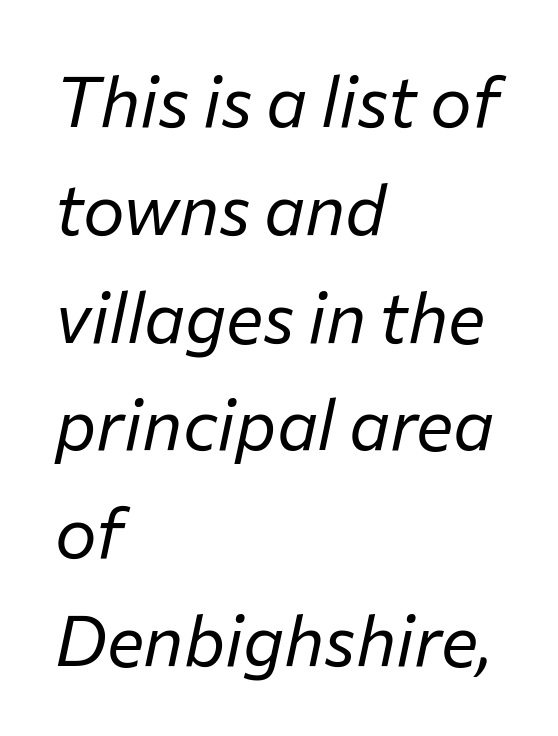
The strip under each line holds only bare page. The letters advance in unequal steps, a hallmark of proportional type. Standard letterfit; no display-style spreading of the glyphs. Short and long lines alike share a common starting point at left. The characters are drawn with everyday or finer stroke widths.
